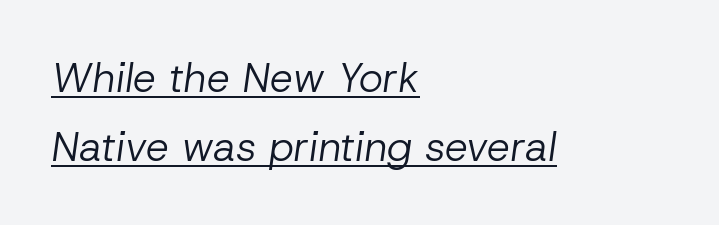
Q: Is the text bold? A: No.
Q: Is the text italic (slanted)? A: Yes, it leans right by about 8 degrees.
Q: Is the text underlined? A: Yes.
Q: How is the paragraph aligned? A: Left-aligned.
Q: Is the spacing between letters normal or unusually wide? A: Normal.
Q: Is the spacing between lines tight, normal or loose? A: Normal.
Q: Width (condensed, normal, or wide)? A: Normal.
Q: Stroke contrast? A: Low.
Q: x-height? A: Medium.
Q: Monospaced? A: No.
